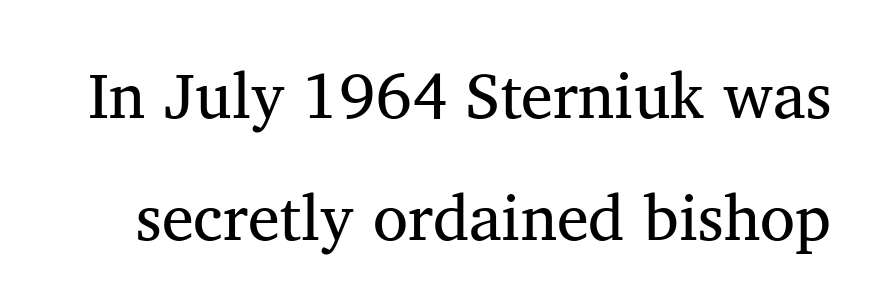
Q: Is the text bold? A: No.
Q: Is the typeface a serif or a sans-serif typeface? A: Serif.
Q: Is the text underlined? A: No.
Q: Is the spacing between letters normal or unusually wide? A: Normal.
Q: Is the spacing between lines tight, normal or loose? A: Loose.
Q: Width (condensed, normal, or wide)? A: Normal.
Q: Stroke contrast? A: Medium.
Q: x-height? A: Medium.
Q: Monospaced? A: No.
